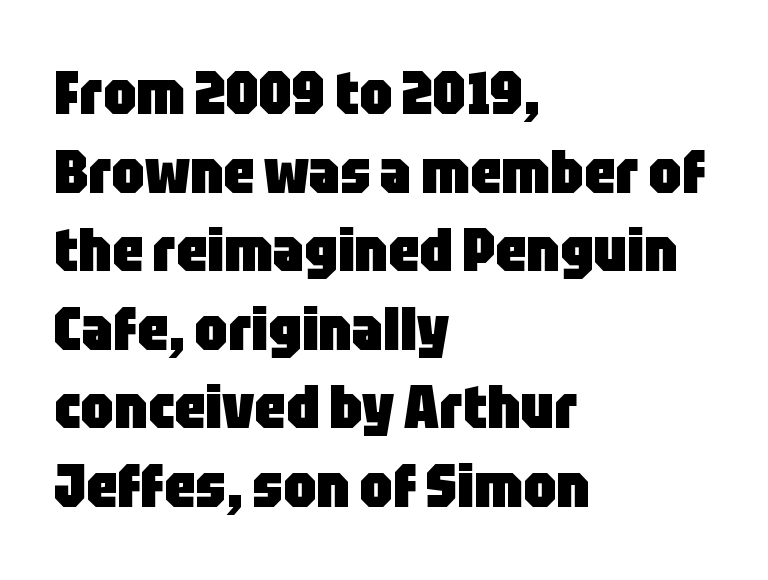
The image shows 60 px heavy, condensed sans-serif type, upright; set left-aligned, normal line spacing (1.31x), normal letter spacing, not underlined; low stroke contrast and a large x-height.
